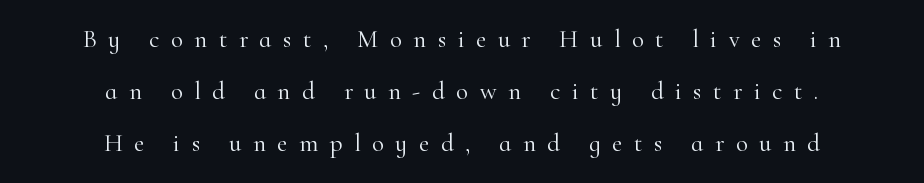
{"italic": "no", "bold": "no", "underline": "no", "align": "center", "line_spacing": "loose", "line_spacing_ratio": 2.09, "letter_spacing": "wide", "letter_spacing_em": 0.46, "glyph_px": 25}
